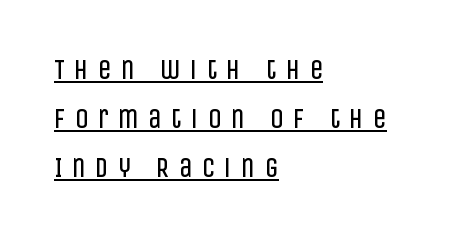
The image shows 27 px text type, upright; set left-aligned, line spacing 1.81x, unusually wide letter spacing (+0.35 em), underlined.
